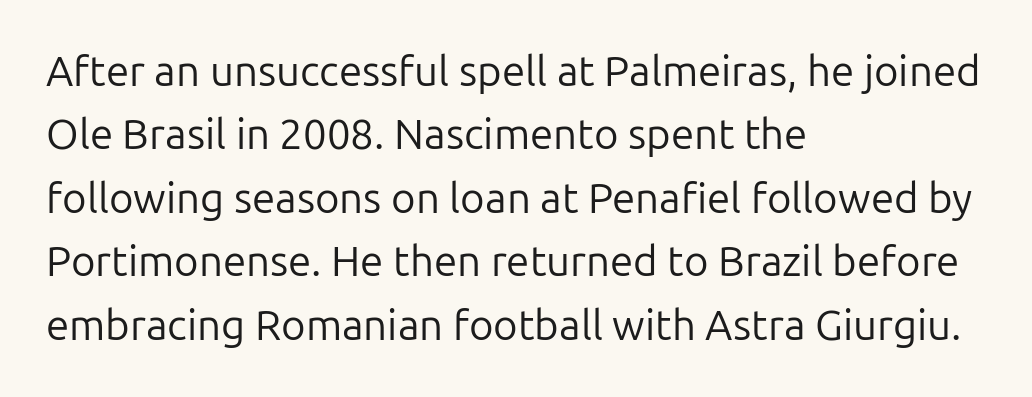
The image shows 42 px regular-weight sans-serif type, upright; set left-aligned, normal line spacing (1.51x), normal letter spacing, not underlined; low stroke contrast and a medium x-height.
